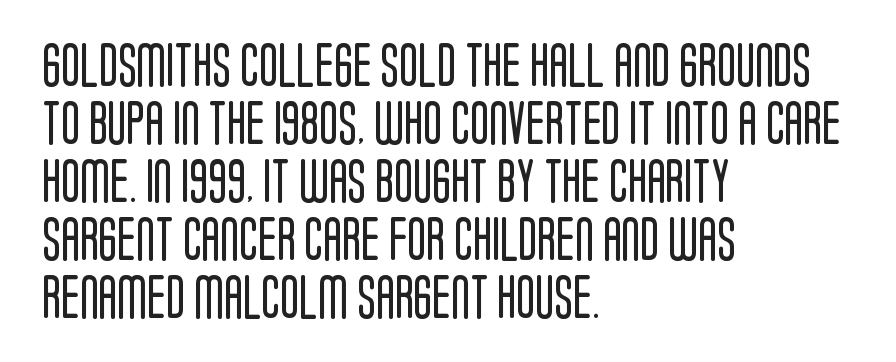
The image shows 44 px regular-weight, condensed sans-serif type, upright; set left-aligned, normal line spacing (1.32x), normal letter spacing, not underlined; low stroke contrast and a large x-height.
